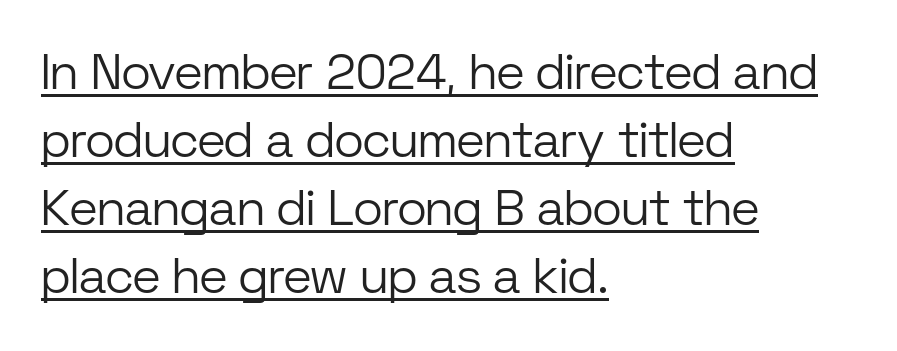
The gaps between neighbouring characters are ordinary and unremarkable. Somebody hit Ctrl+U on this one — the words are underlined. The face looks like a standard text weight, possibly lighter. Typographically, this falls in the sans-serif category.
